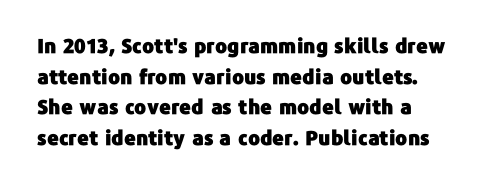
{"italic": "no", "underline": "no", "line_spacing": "normal", "line_spacing_ratio": 1.53, "letter_spacing": "normal", "letter_spacing_em": 0.0, "glyph_px": 20}
